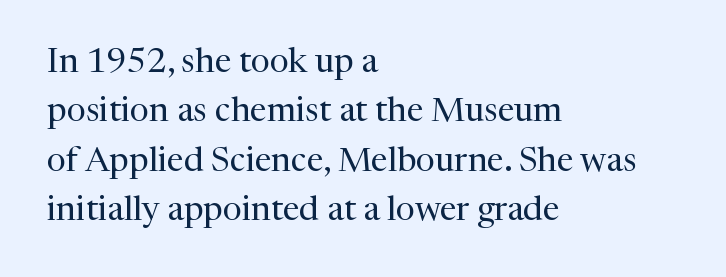
Proportional: the letters do not fall into vertical columns. In terms of letterform style, serifs are clearly present. Unlike italic type, these characters show no tilt at all. Interline gaps are of average width in this sample. The letterforms sit shoulder to shoulder at normal distance. The typesetting does not lean heavy: it is not bold.
